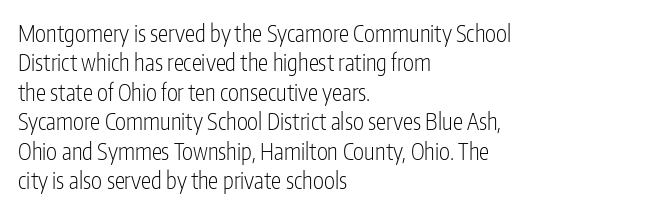
It's the straight-up-and-down kind of type. The face used here is rendered with its standard letterfit. The setting favours the left margin, as ordinary paragraphs usually do. This is not heavy type; no bold has been used. Interline gaps are of average width in this sample.
